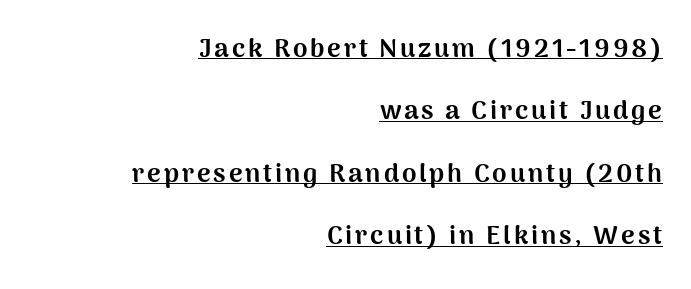
Strokes here are thick enough to call this a true bold. Upright lettering throughout. The passage shown stacks its lines with a broad gap. Every row of glyphs terminates at an identical x-position on the right.
